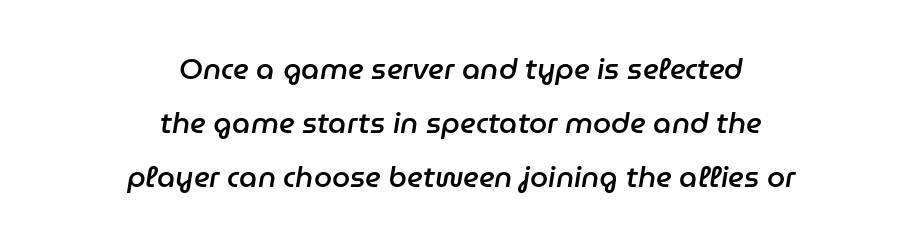
{"italic": "yes", "lean": "right", "slant_degrees": 9, "bold": "semi", "weight": "semibold", "width": "normal", "stroke_contrast": "low", "x_height": "medium", "monospaced": "no", "underline": "no", "align": "center", "line_spacing_ratio": 1.86, "letter_spacing": "normal", "letter_spacing_em": 0.0, "glyph_px": 29}
